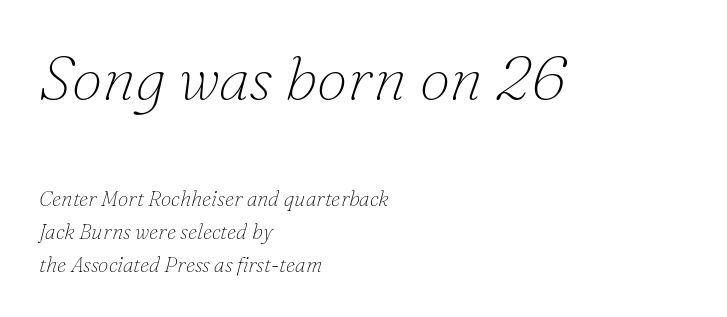
Q: Is the text bold? A: No.
Q: Is the text italic (slanted)? A: Yes, it leans right by about 16 degrees.
Q: Is the typeface a serif or a sans-serif typeface? A: Serif.
Q: Is the text underlined? A: No.
Q: How is the paragraph aligned? A: Left-aligned.
Q: Is the spacing between letters normal or unusually wide? A: Normal.
Q: Is the spacing between lines tight, normal or loose? A: Normal.
Q: Which block of text is set in a larger size, the first (top) or the second (bottom)? A: The first (top) one.
Q: Width (condensed, normal, or wide)? A: Normal.
Q: Stroke contrast? A: Low.
Q: x-height? A: Small.
Q: Monospaced? A: No.
